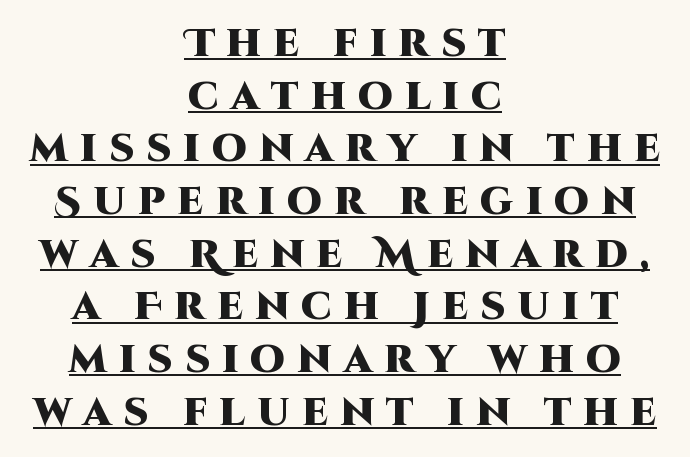
The image shows 39 px heavy sans-serif type, upright; set centered, normal line spacing (1.35x), unusually wide letter spacing (+0.31 em), underlined; high stroke contrast and a large x-height.
